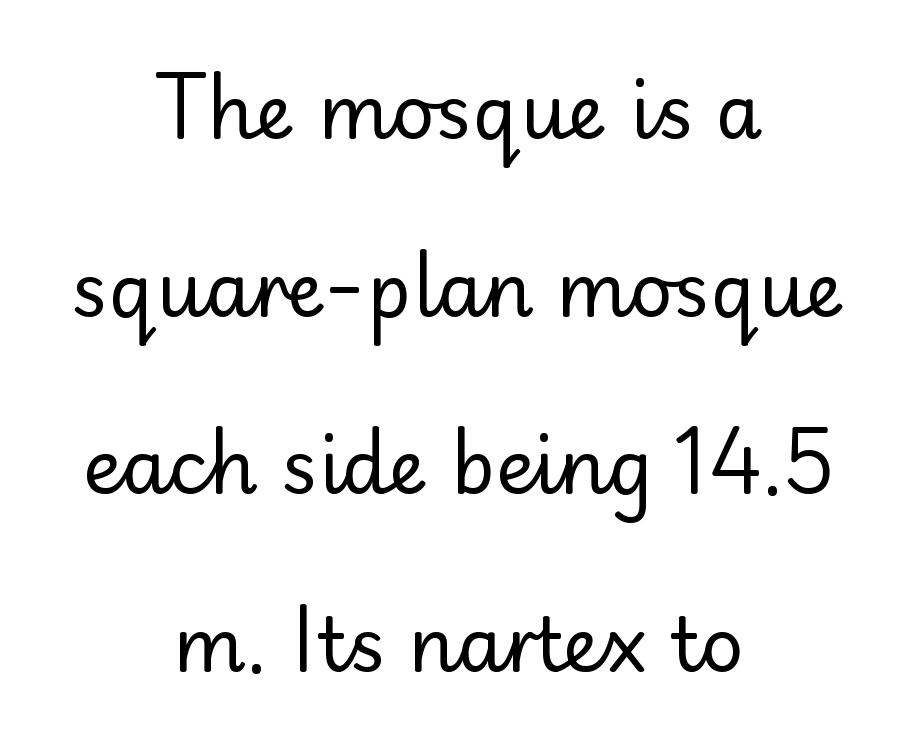
A typesetter would call this proportional, since set widths differ per character. The letters look calm and open, with moderate or lighter stems. Does the copy run flush right? No — it is centered line by line. A sans-serif font was chosen for this passage. Posture: vertical.
